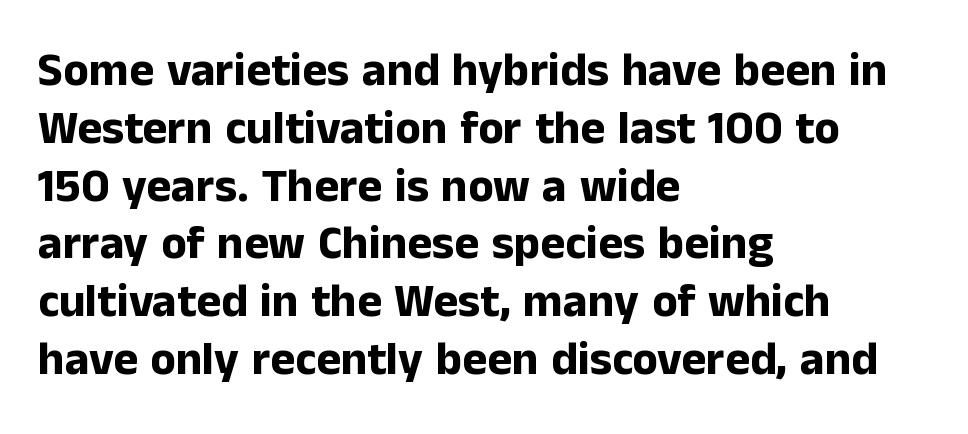
{"serif": "no", "italic": "no", "bold": "yes", "weight": "bold", "width": "normal", "stroke_contrast": "low", "x_height": "medium", "monospaced": "no", "underline": "no", "align": "left", "line_spacing_ratio": 1.23, "letter_spacing": "normal", "letter_spacing_em": 0.0, "glyph_px": 47}
